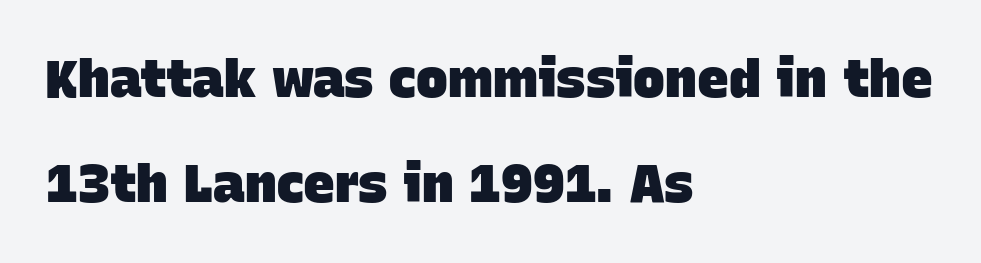
Q: Is the text bold? A: Yes.
Q: Is the typeface a serif or a sans-serif typeface? A: Sans-serif.
Q: Is the text underlined? A: No.
Q: How is the paragraph aligned? A: Left-aligned.
Q: Is the spacing between letters normal or unusually wide? A: Normal.
Q: Is the spacing between lines tight, normal or loose? A: Loose.
Q: Width (condensed, normal, or wide)? A: Normal.
Q: Stroke contrast? A: Low.
Q: x-height? A: Large.
Q: Monospaced? A: No.
